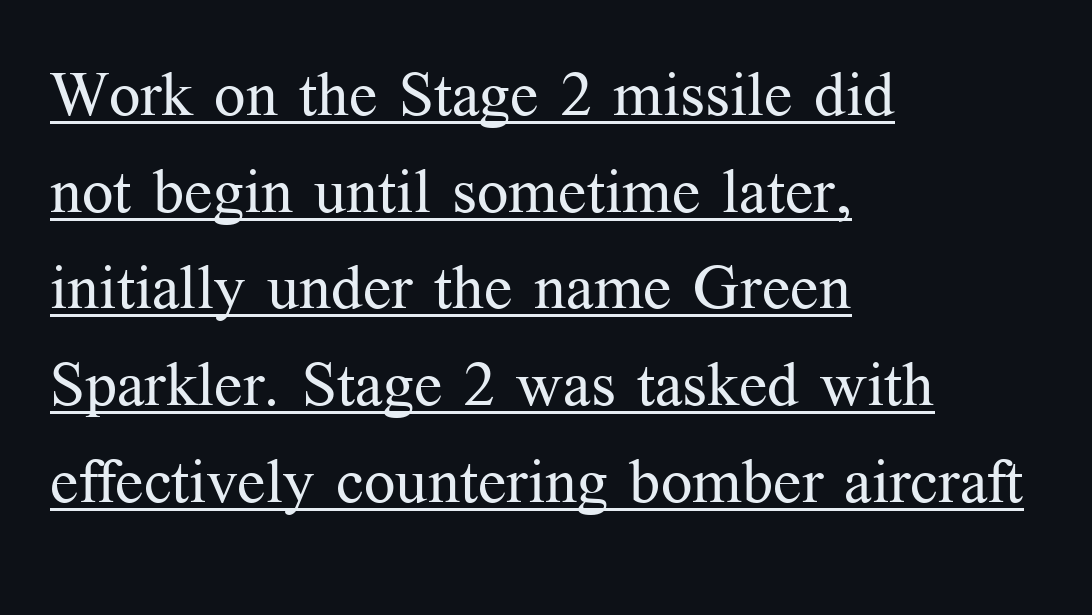
Q: Is the text bold? A: No.
Q: Is the text italic (slanted)? A: No, it is upright.
Q: Is the typeface a serif or a sans-serif typeface? A: Serif.
Q: Is the text underlined? A: Yes.
Q: How is the paragraph aligned? A: Left-aligned.
Q: Is the spacing between letters normal or unusually wide? A: Normal.
Q: Is the spacing between lines tight, normal or loose? A: Normal.
Q: Width (condensed, normal, or wide)? A: Normal.
Q: Stroke contrast? A: Medium.
Q: x-height? A: Medium.
Q: Monospaced? A: No.
